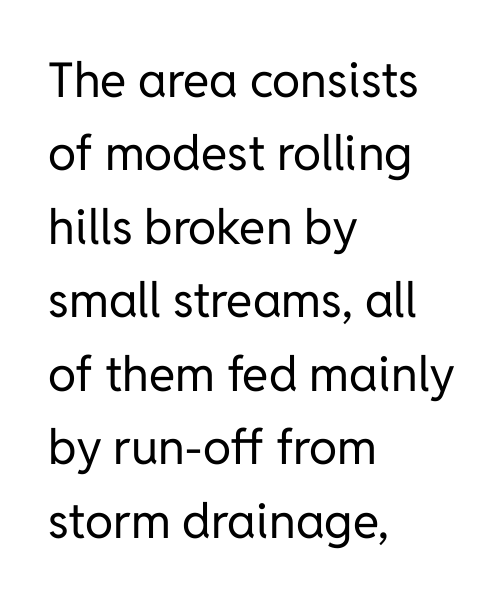
Q: Is the text bold? A: No.
Q: Is the text italic (slanted)? A: No, it is upright.
Q: Is the typeface a serif or a sans-serif typeface? A: Sans-serif.
Q: Is the text underlined? A: No.
Q: How is the paragraph aligned? A: Left-aligned.
Q: Is the spacing between letters normal or unusually wide? A: Normal.
Q: Is the spacing between lines tight, normal or loose? A: Normal.
Q: Width (condensed, normal, or wide)? A: Normal.
Q: Stroke contrast? A: Low.
Q: x-height? A: Medium.
Q: Monospaced? A: No.
